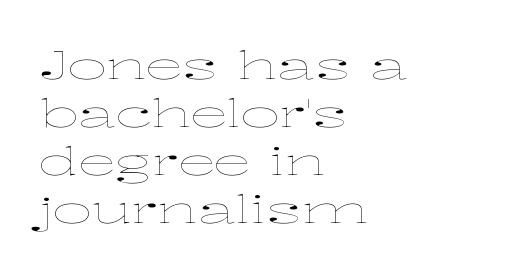
Horizontal bands of white between lines are of average thickness. Reading down the block, your eye returns to a fixed left position each line. This sample has the flowing, uneven cadence of proportional lettering. Caption: face not bold, strokes unweighted. The zone under the glyphs is completely vacant. Honestly, the letter spacing is just normal — you wouldn't notice it.
